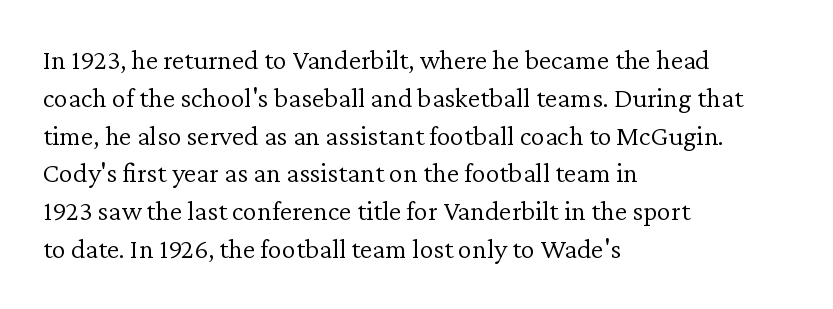
The image shows 28 px light serif type, upright; set left-aligned, normal line spacing (1.35x), normal letter spacing, not underlined; low stroke contrast and a medium x-height.
